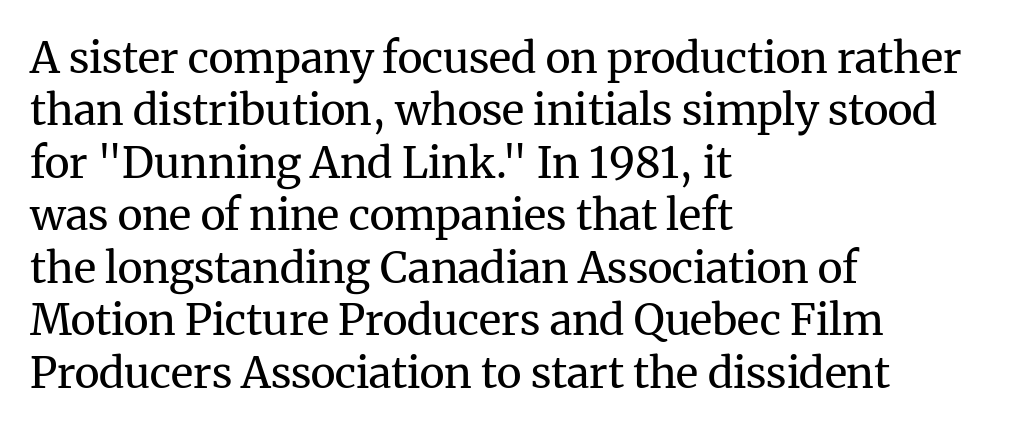
Note the varied advance widths — an 'i' is clearly narrower than an 'm'. Only glyphs here, with clear space below each row. Unlike a clean sans, this face finishes its strokes with serifs. The text block is weighted toward the left margin, trailing off unevenly rightward.
